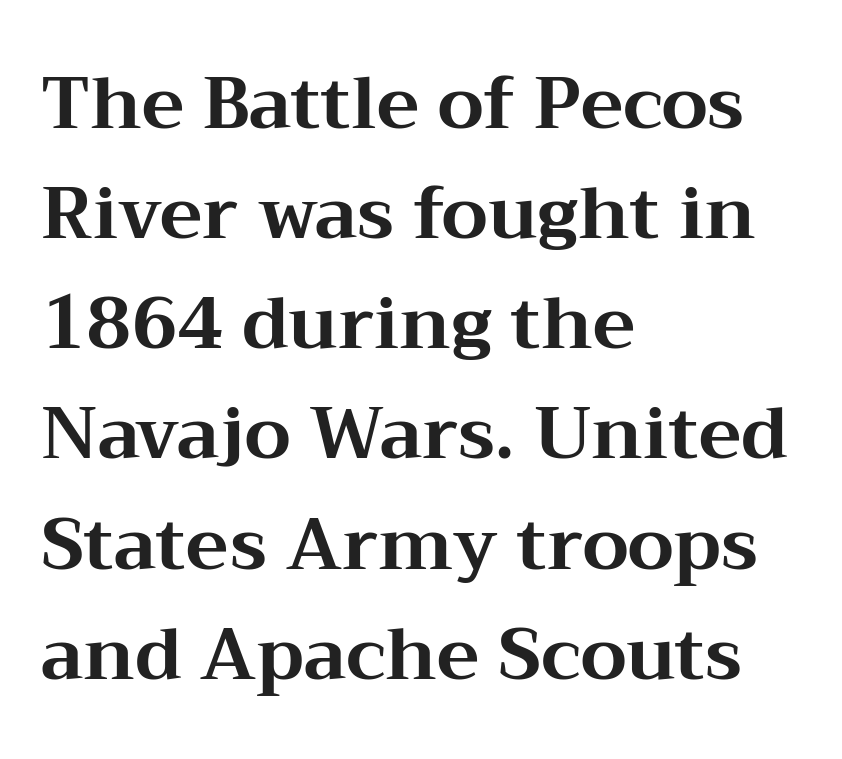
The image shows 72 px bold, wide serif type, upright; set left-aligned, normal line spacing (1.53x), normal letter spacing, not underlined; medium stroke contrast and a medium x-height.
